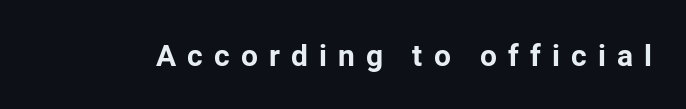
Each letter keeps its own natural width here, so spacing adapts to shape. The glyphs are unaccompanied by any horizontal stroke below them. The gaps between neighbouring characters are conspicuously large. The glyphs in this specimen are sans serif.
